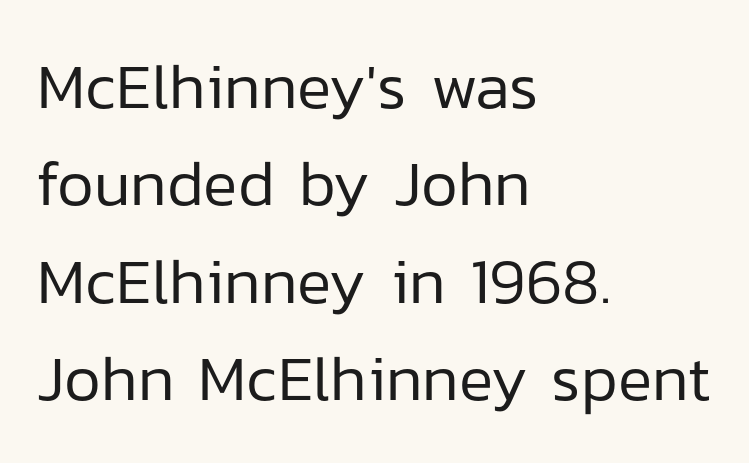
The image shows 64 px regular-weight sans-serif type, upright; set left-aligned, normal line spacing (1.52x), normal letter spacing, not underlined; low stroke contrast and a medium x-height.
